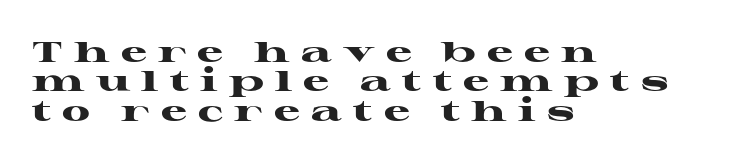
{"serif": "yes", "italic": "no", "bold": "yes", "weight": "heavy", "width": "wide", "stroke_contrast": "high", "x_height": "medium", "monospaced": "no", "underline": "no", "align": "left", "line_spacing": "tight", "line_spacing_ratio": 1.01, "letter_spacing": "wide", "letter_spacing_em": 0.39, "glyph_px": 29}
